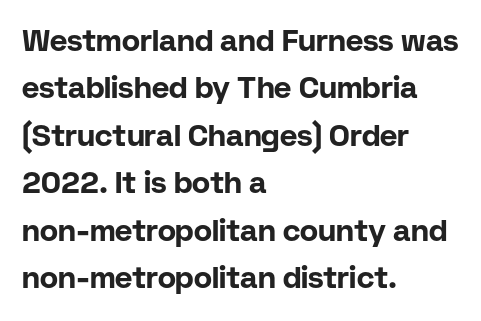
The image shows 30 px bold sans-serif type, upright; set left-aligned, normal line spacing (1.58x), normal letter spacing, not underlined; low stroke contrast and a medium x-height.
